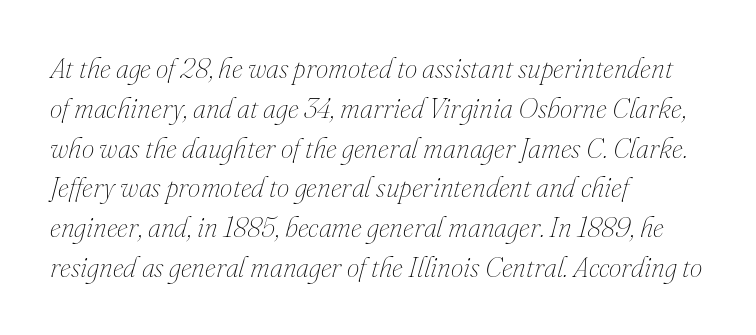
Varying glyph widths throughout — classic text-font behaviour. The area under the type is left untouched. The rendering uses a moderate line-height, typical for paragraphs. Counters stay open thanks to moderate or lighter strokes.
